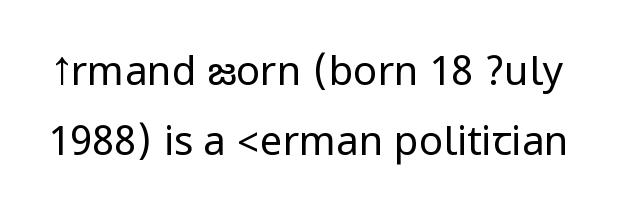
{"serif": "no", "italic": "no", "bold": "no", "weight": "regular", "width": "condensed", "stroke_contrast": "low", "underline": "no", "line_spacing_ratio": 1.76, "letter_spacing": "normal", "letter_spacing_em": 0.0, "glyph_px": 40}
